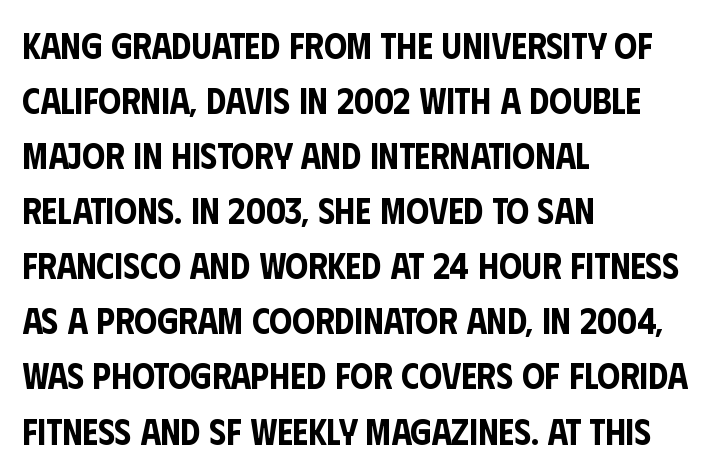
Q: Is the text italic (slanted)? A: No, it is upright.
Q: Is the typeface a serif or a sans-serif typeface? A: Sans-serif.
Q: Is the text underlined? A: No.
Q: How is the paragraph aligned? A: Left-aligned.
Q: Is the spacing between letters normal or unusually wide? A: Normal.
Q: Is the spacing between lines tight, normal or loose? A: Normal.
Q: Width (condensed, normal, or wide)? A: Condensed.
Q: Stroke contrast? A: Low.
Q: x-height? A: Large.
Q: Monospaced? A: No.
